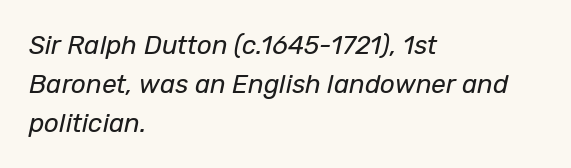
{"italic": "yes", "lean": "right", "slant_degrees": 12, "bold": "no", "underline": "no", "align": "left", "line_spacing": "normal", "line_spacing_ratio": 1.5, "letter_spacing": "normal", "letter_spacing_em": 0.0, "glyph_px": 26}
